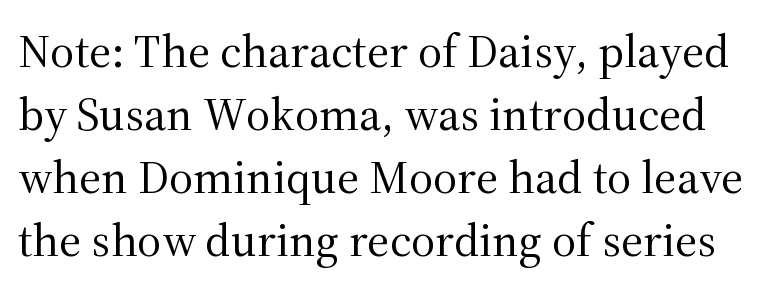
The image shows 47 px regular-weight serif type, upright; set normal line spacing (1.34x), normal letter spacing, not underlined; medium stroke contrast and a medium x-height.
